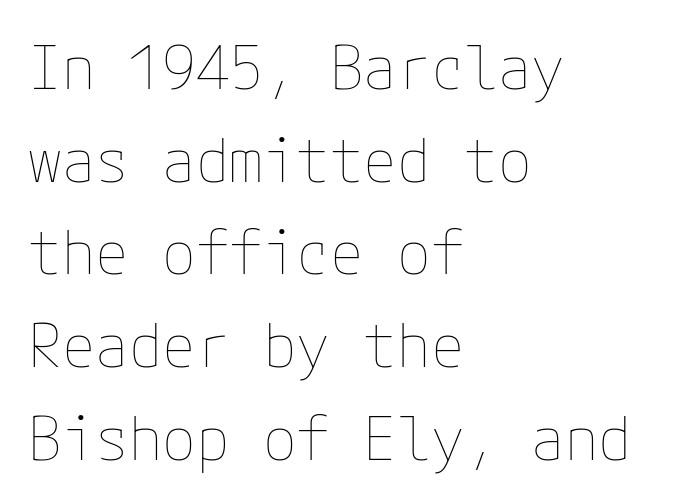
The image shows 61 px thin type, upright; set left-aligned, normal line spacing (1.52x), normal letter spacing, not underlined; low stroke contrast and a medium x-height.
